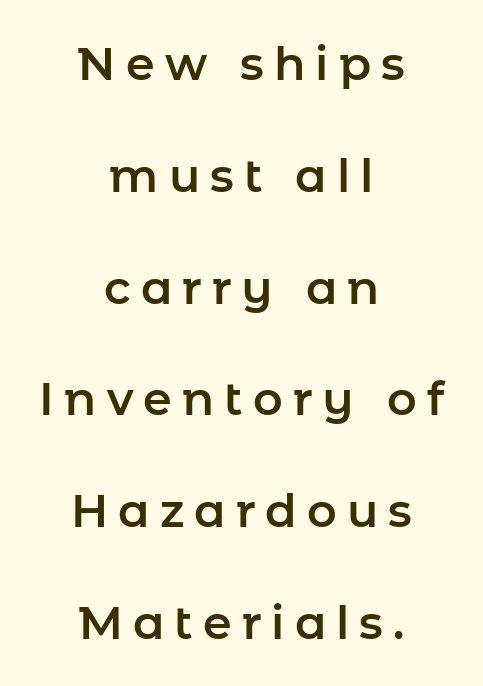
The image shows 46 px sans-serif type, upright; set centered, loose line spacing (2.43x), unusually wide letter spacing (+0.22 em), not underlined; low stroke contrast and a medium x-height.
